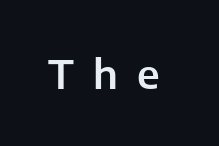
The image shows 39 px sans-serif type, upright; set unusually wide letter spacing (+0.49 em), not underlined; low stroke contrast and a medium x-height.
